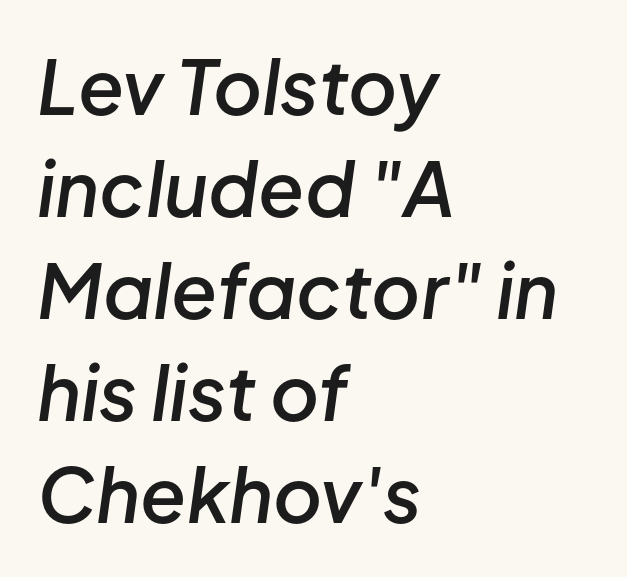
{"italic": "yes", "lean": "right", "slant_degrees": 8, "bold": "semi", "weight": "semibold", "width": "normal", "stroke_contrast": "low", "x_height": "medium", "monospaced": "no", "underline": "no", "align": "left", "line_spacing": "normal", "line_spacing_ratio": 1.36, "letter_spacing": "normal", "letter_spacing_em": 0.0, "glyph_px": 75}
